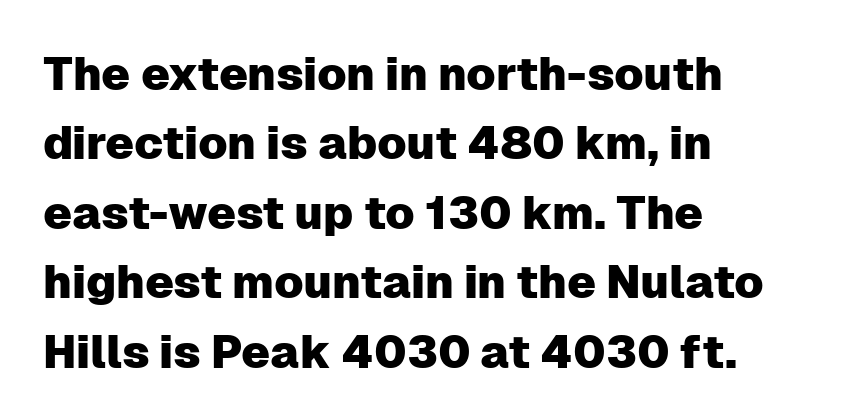
{"serif": "no", "italic": "no", "width": "normal", "stroke_contrast": "low", "x_height": "medium", "monospaced": "no", "underline": "no", "align": "left", "line_spacing": "normal", "line_spacing_ratio": 1.51, "letter_spacing": "normal", "letter_spacing_em": 0.0, "glyph_px": 46}
